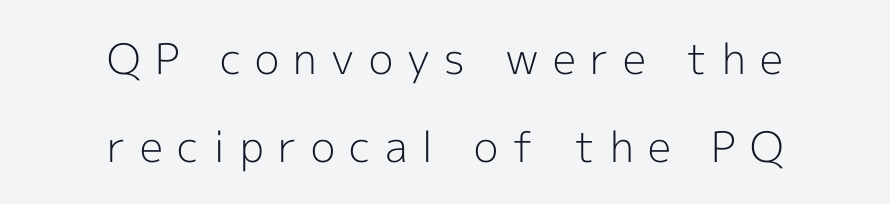
Font category for this specimen: sans-serif. Casual observation: everything's sitting right in the middle. Notice the wide empty band between every row — that's loose leading. This sample uses expanded letter spacing, leaving extra air between glyphs. The face used here is proportionally spaced, like ordinary book or web type. The foot of each line stays bare and open.
